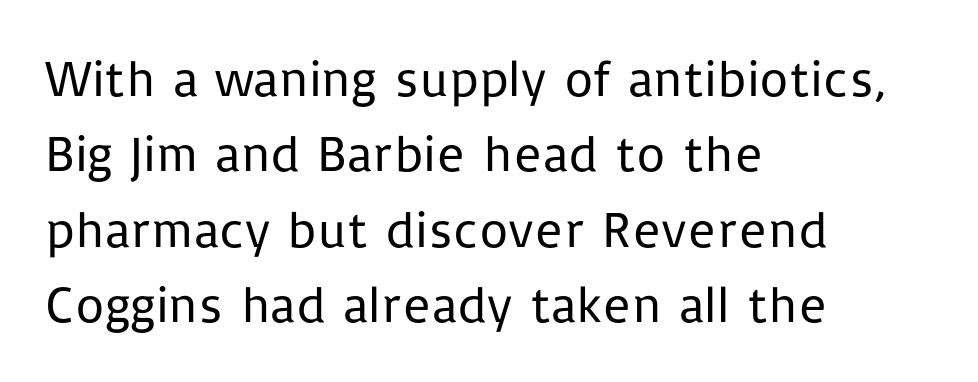
{"serif": "no", "italic": "no", "bold": "no", "weight": "regular", "width": "normal", "stroke_contrast": "low", "x_height": "medium", "monospaced": "no", "underline": "no", "align": "left", "line_spacing": "normal", "line_spacing_ratio": 1.48, "letter_spacing": "normal", "letter_spacing_em": 0.0, "glyph_px": 51}
